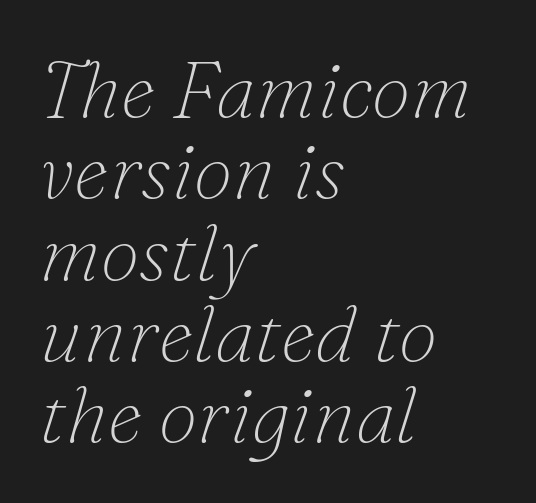
{"serif": "yes", "italic": "yes", "lean": "right", "slant_degrees": 16, "bold": "no", "weight": "thin", "width": "normal", "stroke_contrast": "low", "x_height": "small", "monospaced": "no", "underline": "no", "align": "left", "line_spacing": "tight", "line_spacing_ratio": 1.03, "letter_spacing": "normal", "letter_spacing_em": 0.0, "glyph_px": 79}
